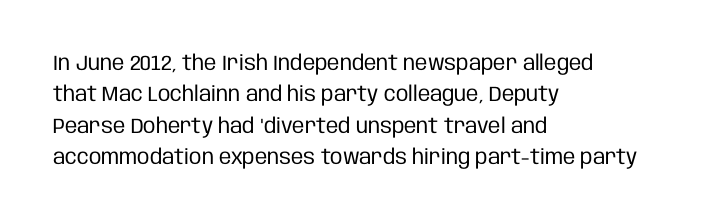
Q: Is the text bold? A: No.
Q: Is the text italic (slanted)? A: No, it is upright.
Q: Is the text underlined? A: No.
Q: How is the paragraph aligned? A: Left-aligned.
Q: Is the spacing between letters normal or unusually wide? A: Normal.
Q: Is the spacing between lines tight, normal or loose? A: Normal.
